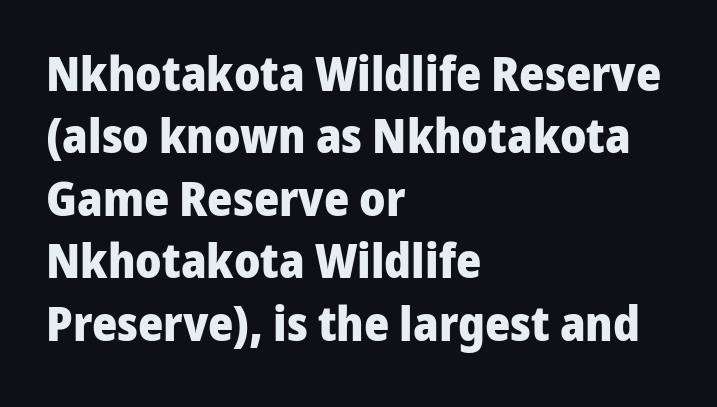
The baseline area is clear. Interline gaps are of average width in this sample. The passage shown is typeset with a sans-serif family. The letters stand upright; this is a roman face. Caption: bold face, heavy strokes.
